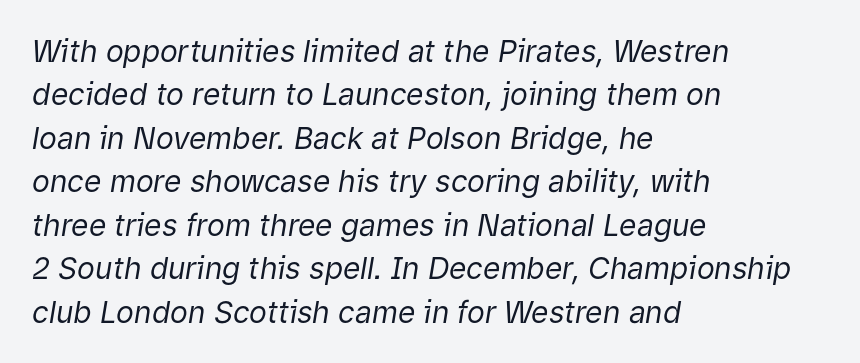
The image shows 30 px regular-weight type, italic (leaning right); set left-aligned, normal line spacing (1.45x), normal letter spacing, not underlined; low stroke contrast and a medium x-height.
